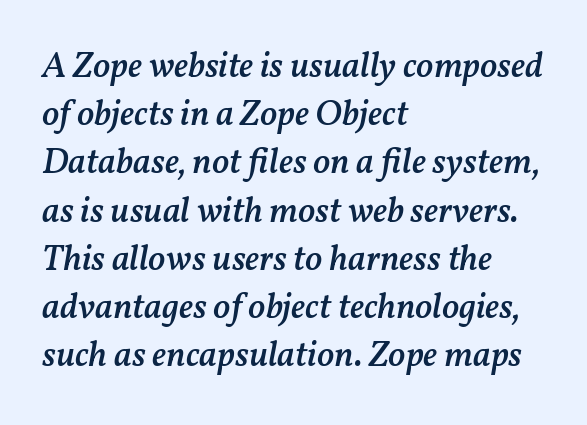
Q: Is the text bold? A: Semi-bold.
Q: Is the text italic (slanted)? A: Yes, it leans right by about 11 degrees.
Q: Is the text underlined? A: No.
Q: How is the paragraph aligned? A: Left-aligned.
Q: Is the spacing between letters normal or unusually wide? A: Normal.
Q: Is the spacing between lines tight, normal or loose? A: Normal.
Q: Width (condensed, normal, or wide)? A: Normal.
Q: Stroke contrast? A: Medium.
Q: x-height? A: Medium.
Q: Monospaced? A: No.
